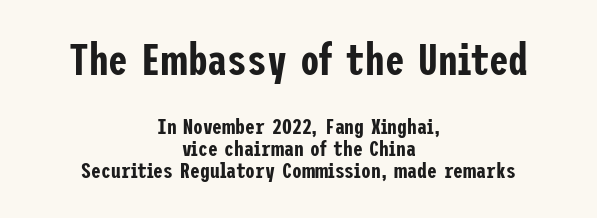
Regarding leading, the lines here are crowded together. Which chunk is bigger? The first one — the top block dwarfs the bottom. Students, note that the glyphs here touch the page at normal intervals. Every character sits straight up, as roman type does. Notice how the passage keeps no hard edge, just a central spine. Nope, no serifs anywhere on these letters.
